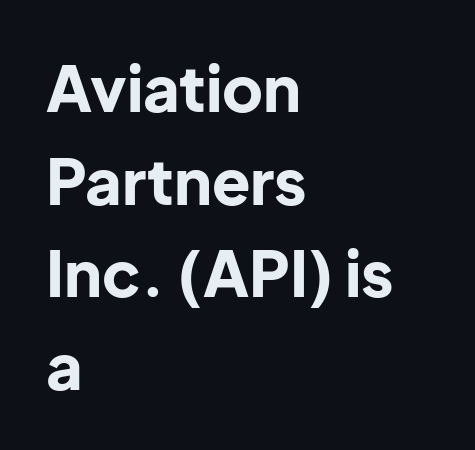
{"serif": "no", "italic": "no", "bold": "yes", "weight": "bold", "width": "normal", "stroke_contrast": "low", "x_height": "medium", "monospaced": "no", "underline": "no", "align": "left", "line_spacing": "normal", "line_spacing_ratio": 1.47, "letter_spacing": "normal", "letter_spacing_em": 0.0, "glyph_px": 63}
